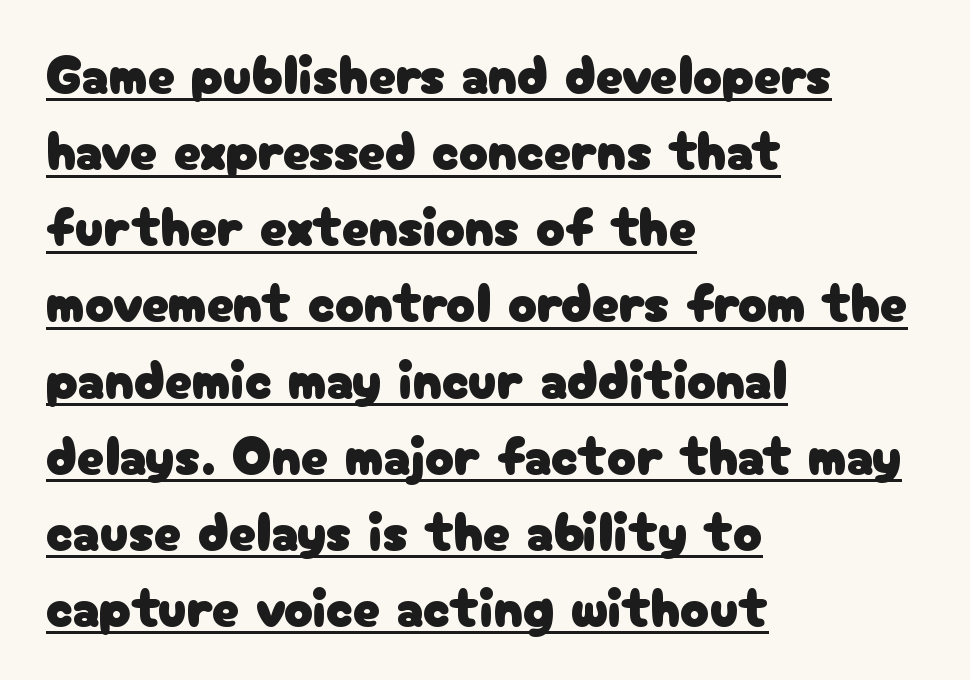
{"serif": "no", "italic": "no", "width": "normal", "stroke_contrast": "low", "x_height": "medium", "monospaced": "no", "underline": "yes", "align": "left", "line_spacing": "normal", "line_spacing_ratio": 1.41, "letter_spacing": "normal", "letter_spacing_em": 0.0, "glyph_px": 54}
